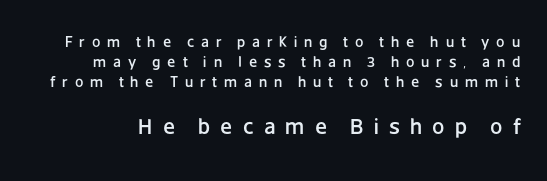
Q: Is the text italic (slanted)? A: No, it is upright.
Q: Is the text underlined? A: No.
Q: Is the spacing between letters normal or unusually wide? A: Unusually wide.
Q: Is the spacing between lines tight, normal or loose? A: Normal.
Q: Which block of text is set in a larger size, the first (top) or the second (bottom)? A: The second (bottom) one.
